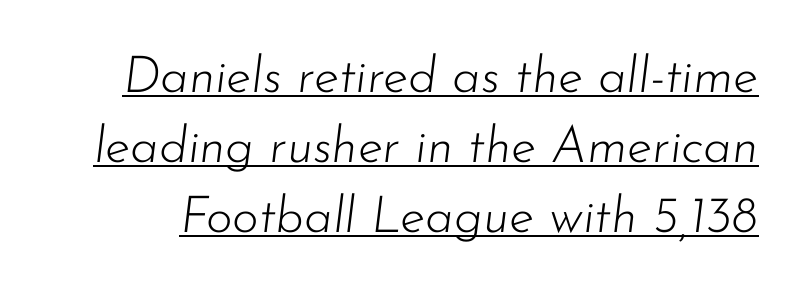
The image shows 51 px light type, italic (leaning right); set normal line spacing (1.37x), normal letter spacing, underlined; low stroke contrast and a small x-height.
